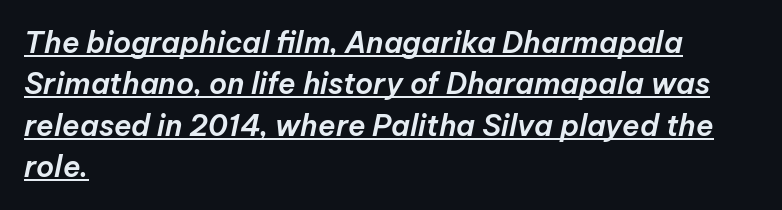
The image shows 29 px text type, italic (leaning right); set left-aligned, normal line spacing (1.43x), normal letter spacing, underlined; low stroke contrast and a medium x-height.
